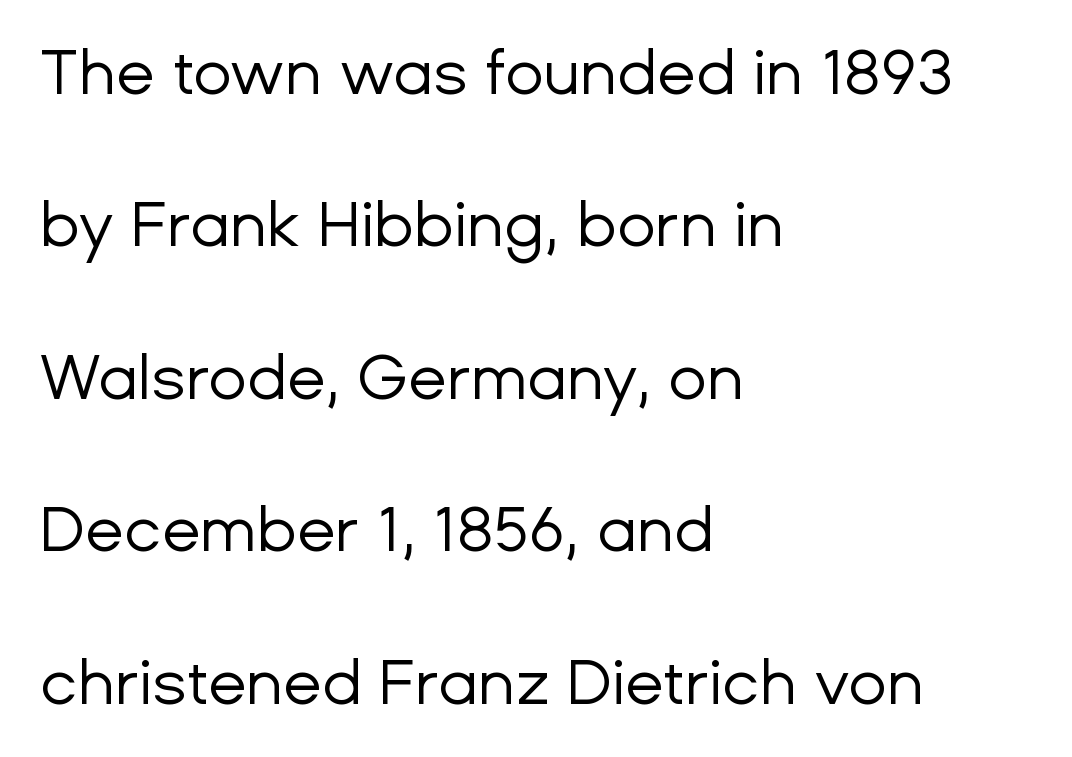
Style check: upright. Does the leading feel generous? Absolutely, it's lavish. The passage shown is not bold in any degree. Serifs: no, the terminals of the letterforms are clean. The baseline area is clear. No extra tracking has been applied to these lines.
